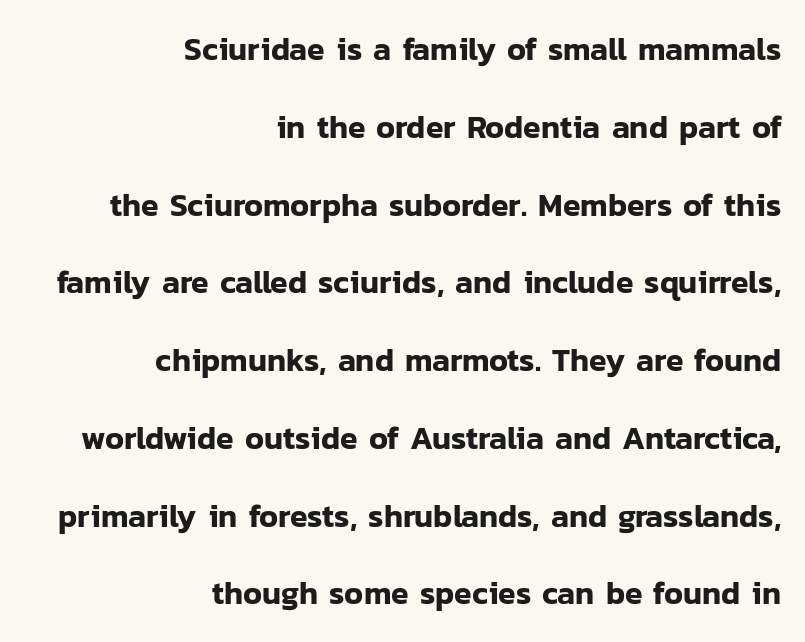
{"serif": "no", "italic": "no", "width": "normal", "stroke_contrast": "low", "x_height": "medium", "monospaced": "no", "underline": "no", "align": "right", "line_spacing": "loose", "line_spacing_ratio": 2.43, "letter_spacing": "normal", "letter_spacing_em": 0.0, "glyph_px": 32}
